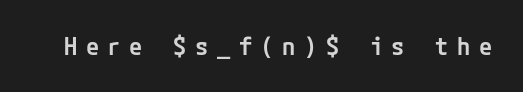
The image shows 24 px text type, upright; set unusually wide letter spacing (+0.36 em), not underlined.
